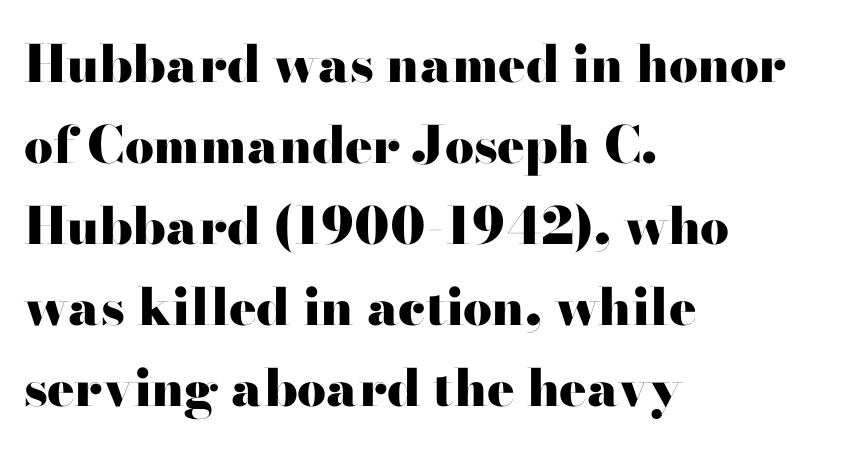
These lines are rendered in a variable-pitch font. Horizontal alignment here is leftward, the default for most running prose. Weight: bold. The text was rendered using a seriffed face with decorative stroke endings. Inter-character spacing is left at the font's built-in metrics.
